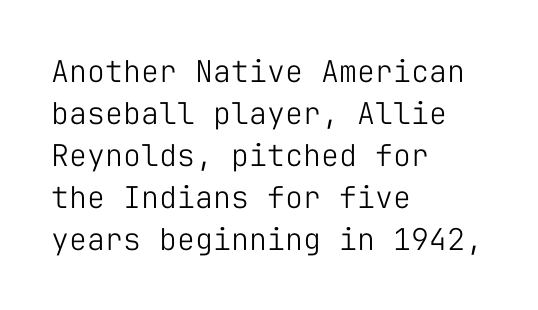
Q: Is the text bold? A: No.
Q: Is the text italic (slanted)? A: No, it is upright.
Q: Is the typeface a serif or a sans-serif typeface? A: Sans-serif.
Q: Is the text underlined? A: No.
Q: How is the paragraph aligned? A: Left-aligned.
Q: Is the spacing between letters normal or unusually wide? A: Normal.
Q: Is the spacing between lines tight, normal or loose? A: Normal.
Q: Width (condensed, normal, or wide)? A: Normal.
Q: Stroke contrast? A: Low.
Q: x-height? A: Medium.
Q: Monospaced? A: Yes.
